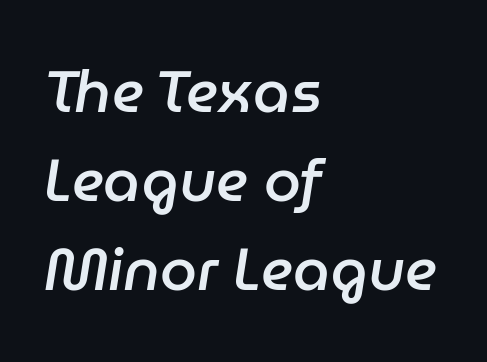
Q: Is the text bold? A: Semi-bold.
Q: Is the text italic (slanted)? A: Yes, it leans right by about 9 degrees.
Q: Is the text underlined? A: No.
Q: How is the paragraph aligned? A: Left-aligned.
Q: Is the spacing between letters normal or unusually wide? A: Normal.
Q: Is the spacing between lines tight, normal or loose? A: Normal.
Q: Width (condensed, normal, or wide)? A: Normal.
Q: Stroke contrast? A: Low.
Q: x-height? A: Medium.
Q: Monospaced? A: No.
